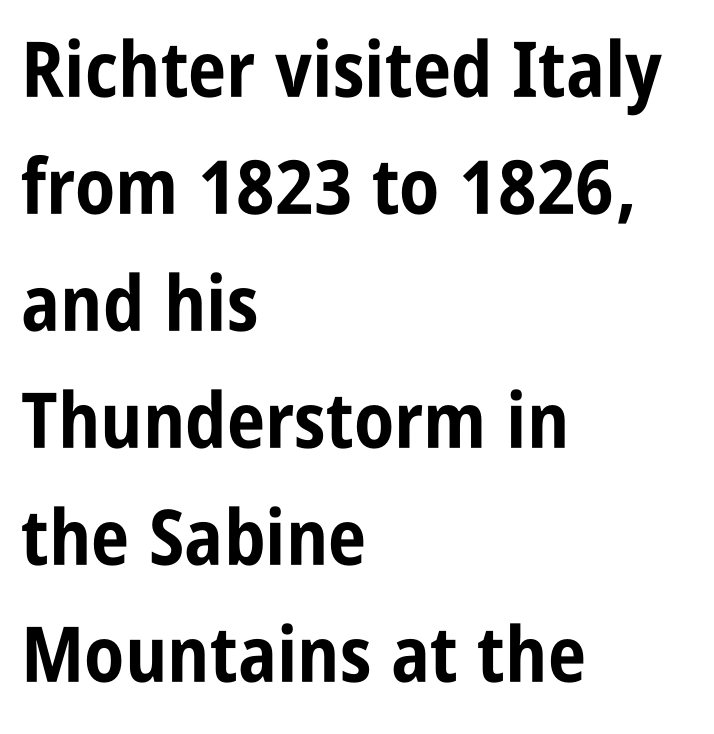
Each word holds together tightly as a unit, with standard inter-letter gaps. The typography opts for an upright posture over an oblique one. The designer went with a sans here, leaving each stem footless. Think of a printed novel: that variable character pitch is what you see here.
